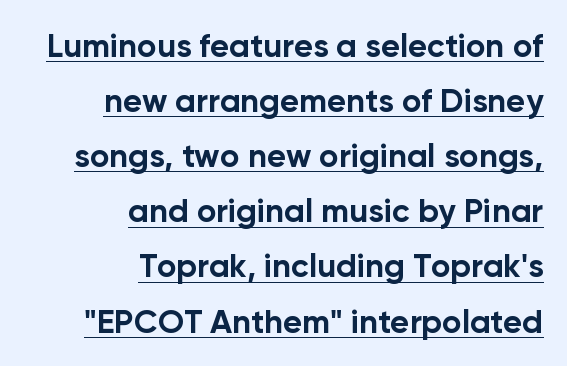
This block has exactly the height ordinary leading produces. Nothing unusual about the tracking: characters are spaced as the font intends. The passage shown is typed in a proportional face where columns would drift. To sum up the face: it is a sans, with no serifs. Heavy-handed strokes throughout: this text is bold. Leftover space on each line is placed entirely before the opening word.
